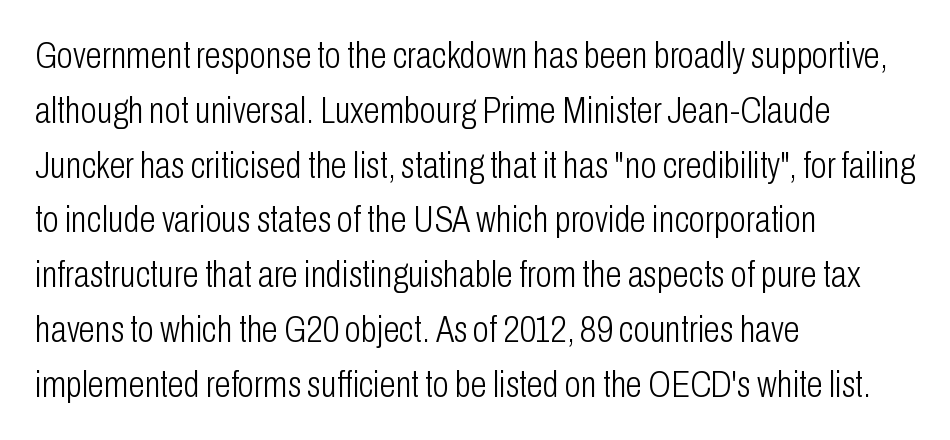
Q: Is the text bold? A: No.
Q: Is the text italic (slanted)? A: No, it is upright.
Q: Is the typeface a serif or a sans-serif typeface? A: Sans-serif.
Q: Is the text underlined? A: No.
Q: How is the paragraph aligned? A: Left-aligned.
Q: Is the spacing between letters normal or unusually wide? A: Normal.
Q: Is the spacing between lines tight, normal or loose? A: Normal.
Q: Width (condensed, normal, or wide)? A: Condensed.
Q: Stroke contrast? A: Low.
Q: x-height? A: Medium.
Q: Monospaced? A: No.
